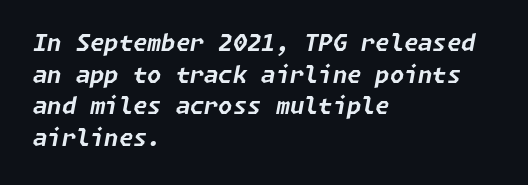
{"italic": "yes", "lean": "right", "slant_degrees": 11, "bold": "yes", "underline": "no", "align": "left", "line_spacing": "normal", "line_spacing_ratio": 1.38, "letter_spacing": "normal", "letter_spacing_em": 0.0, "glyph_px": 23}
